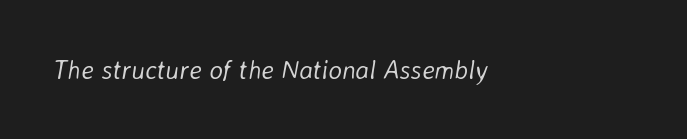
Decoration check: the copy has no underline. The typesetting does not lean heavy: it is not bold. Here the glyphs are tracked normally, forming tight word shapes. The ragged edge is on the right, which tells us the setting is flush left. Slanted lettering throughout.
